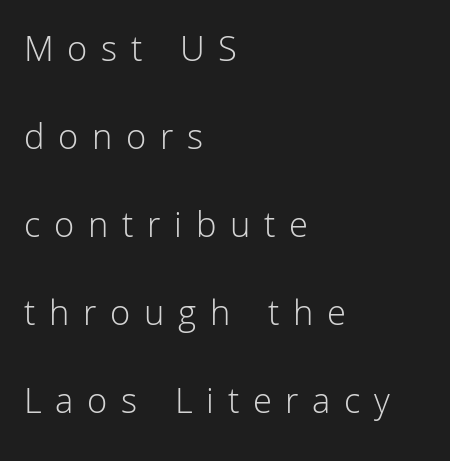
Q: Is the text bold? A: No.
Q: Is the text italic (slanted)? A: No, it is upright.
Q: Is the typeface a serif or a sans-serif typeface? A: Sans-serif.
Q: Is the text underlined? A: No.
Q: How is the paragraph aligned? A: Left-aligned.
Q: Is the spacing between letters normal or unusually wide? A: Unusually wide.
Q: Is the spacing between lines tight, normal or loose? A: Loose.
Q: Width (condensed, normal, or wide)? A: Normal.
Q: Stroke contrast? A: Low.
Q: x-height? A: Medium.
Q: Monospaced? A: No.
